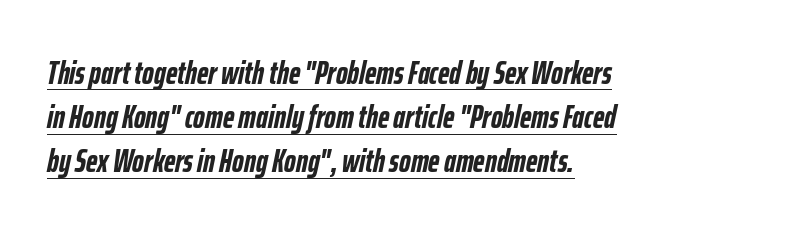
How heavy is the stroke? Heavy — this is a bold. Standard letterfit; no display-style spreading of the glyphs. Where is the straight margin? On the left. Tall strokes in this sample are angled rather than plumb.
